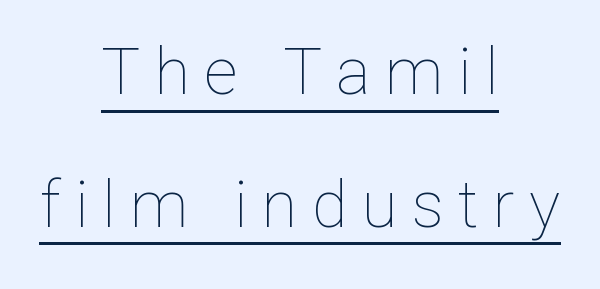
The image shows 65 px thin type, upright; set centered, loose line spacing (2.04x), unusually wide letter spacing (+0.22 em), underlined; low stroke contrast and a medium x-height.
